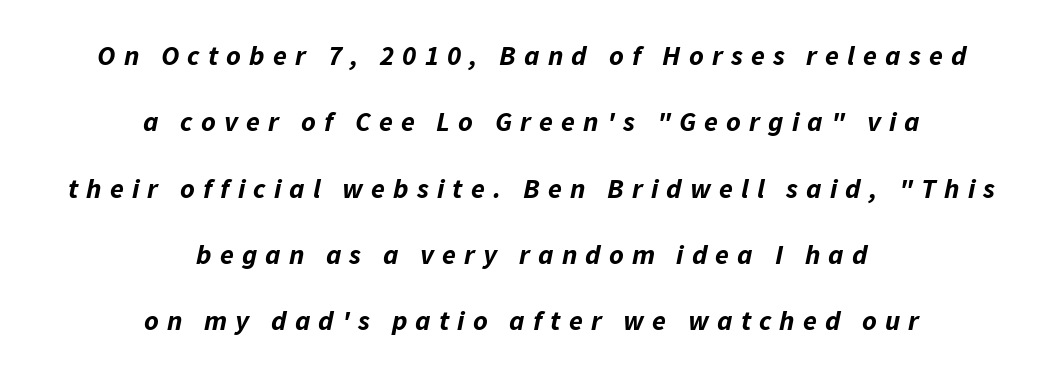
Q: Is the text bold? A: Yes.
Q: Is the text italic (slanted)? A: Yes, it leans right by about 11 degrees.
Q: Is the text underlined? A: No.
Q: How is the paragraph aligned? A: Centered.
Q: Is the spacing between letters normal or unusually wide? A: Unusually wide.
Q: Is the spacing between lines tight, normal or loose? A: Loose.
Q: Width (condensed, normal, or wide)? A: Normal.
Q: Stroke contrast? A: Low.
Q: x-height? A: Medium.
Q: Monospaced? A: No.
